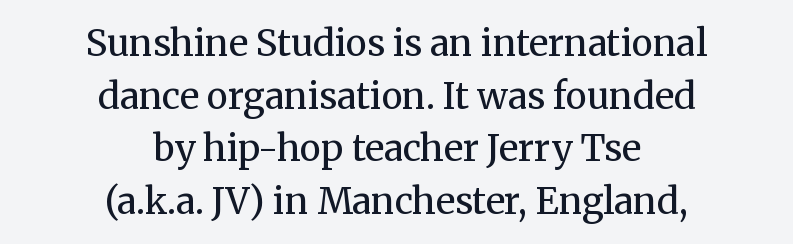
{"serif": "yes", "italic": "no", "bold": "no", "weight": "regular", "width": "normal", "stroke_contrast": "medium", "x_height": "medium", "monospaced": "no", "underline": "no", "align": "center", "line_spacing": "normal", "line_spacing_ratio": 1.46, "letter_spacing": "normal", "letter_spacing_em": 0.0, "glyph_px": 36}
